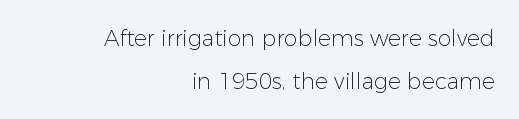
The image shows 22 px text type, upright; set right-aligned, loose line spacing (1.94x), normal letter spacing, not underlined.
